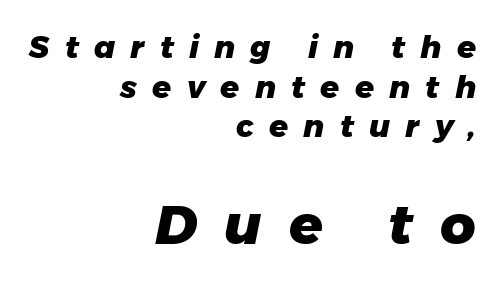
Q: Is the text bold? A: Yes.
Q: Is the text italic (slanted)? A: Yes, it leans right by about 11 degrees.
Q: Is the text underlined? A: No.
Q: How is the paragraph aligned? A: Right-aligned.
Q: Is the spacing between letters normal or unusually wide? A: Unusually wide.
Q: Is the spacing between lines tight, normal or loose? A: Normal.
Q: Which block of text is set in a larger size, the first (top) or the second (bottom)? A: The second (bottom) one.
Q: Width (condensed, normal, or wide)? A: Normal.
Q: Stroke contrast? A: Low.
Q: x-height? A: Medium.
Q: Monospaced? A: No.
